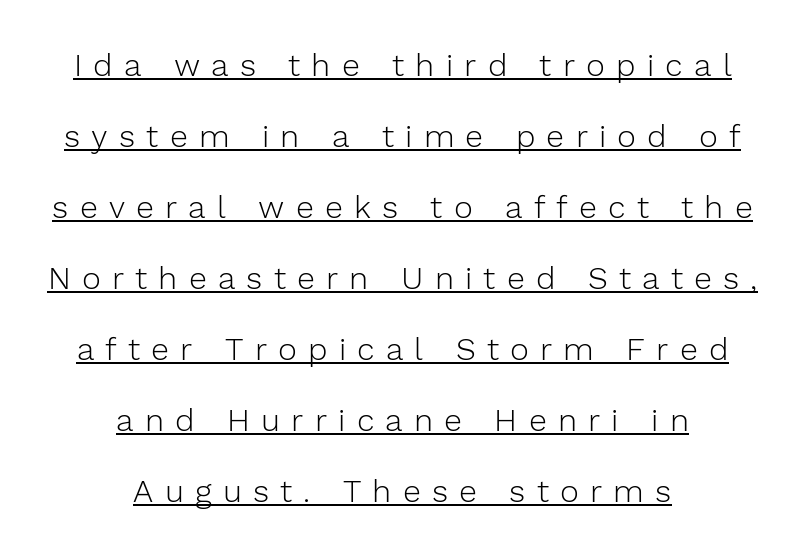
The image shows 32 px light sans-serif type, upright; set centered, loose line spacing (2.22x), unusually wide letter spacing (+0.35 em), underlined; low stroke contrast and a medium x-height.
